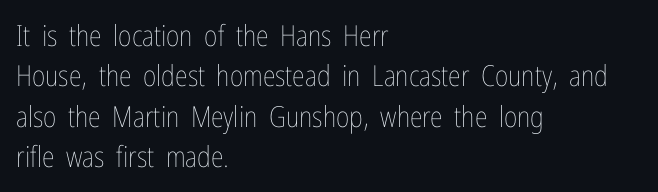
Glyph-to-glyph distance matches everyday printed text. Does the leading feel generous? No, just average. The passage is arranged the way most books set body copy — flush left. The rendering uses natural spacing where letterforms have individual widths. Stem width sits at or under what a default text font uses.
